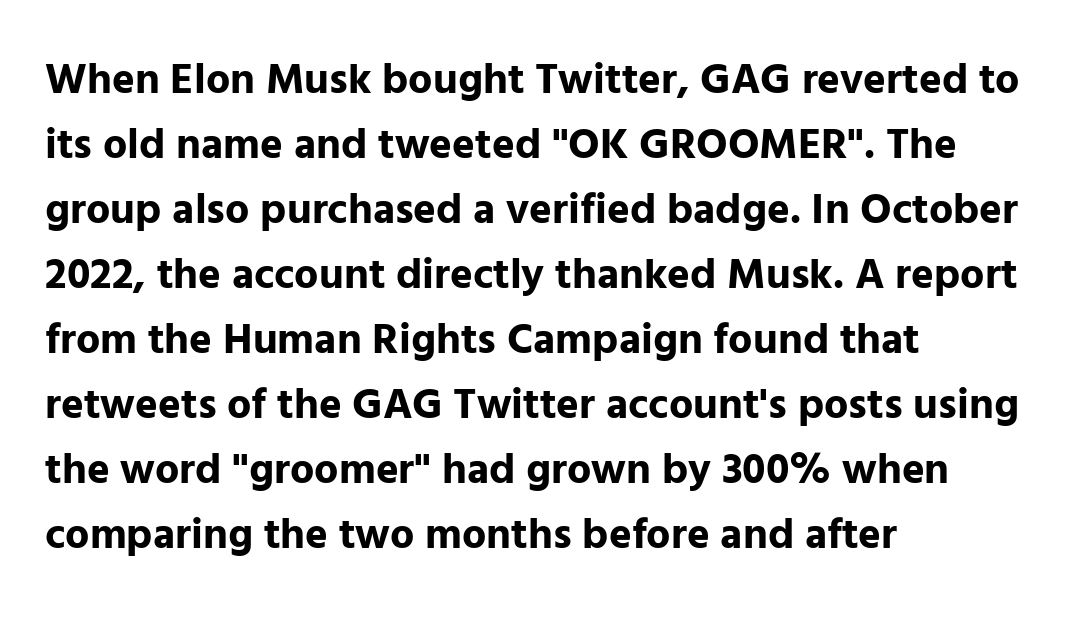
{"serif": "no", "italic": "no", "bold": "yes", "weight": "bold", "width": "normal", "stroke_contrast": "low", "x_height": "medium", "monospaced": "no", "underline": "no", "align": "left", "line_spacing": "normal", "line_spacing_ratio": 1.51, "letter_spacing": "normal", "letter_spacing_em": 0.0, "glyph_px": 43}
